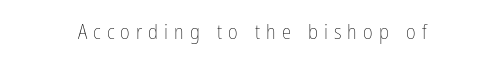
Q: Is the text bold? A: No.
Q: Is the text italic (slanted)? A: No, it is upright.
Q: Is the text underlined? A: No.
Q: Is the spacing between letters normal or unusually wide? A: Unusually wide.
